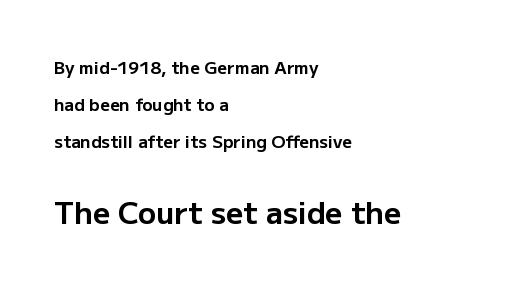
The image shows 30 px bold sans-serif type, upright; set left-aligned, loose line spacing (2.18x), normal letter spacing, not underlined; the second (bottom) block is 1.76x larger; low stroke contrast and a medium x-height.
